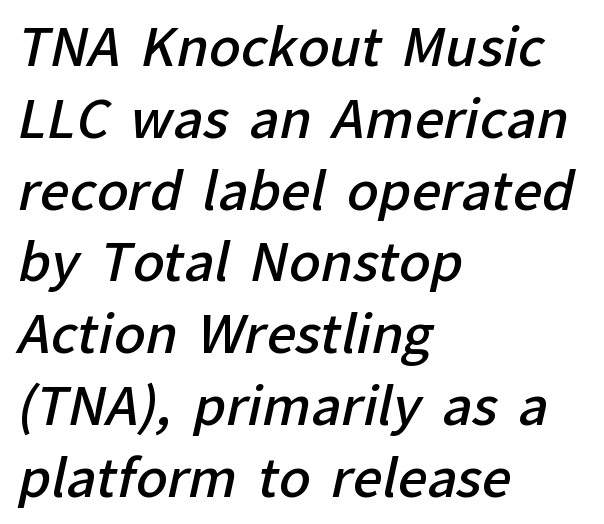
Q: Is the text bold? A: Semi-bold.
Q: Is the typeface a serif or a sans-serif typeface? A: Sans-serif.
Q: Is the text underlined? A: No.
Q: How is the paragraph aligned? A: Left-aligned.
Q: Is the spacing between letters normal or unusually wide? A: Normal.
Q: Is the spacing between lines tight, normal or loose? A: Normal.
Q: Width (condensed, normal, or wide)? A: Normal.
Q: Stroke contrast? A: Low.
Q: x-height? A: Medium.
Q: Monospaced? A: No.
